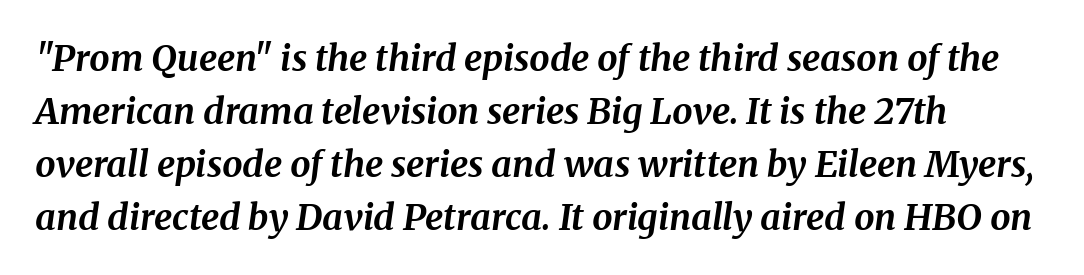
Type without underlining. Style check: oblique. Spacing verdict: proportional, widths tailored to each character. A typesetter would label this face a serif. Summary of vertical rhythm: regular, with standard interline spacing.
